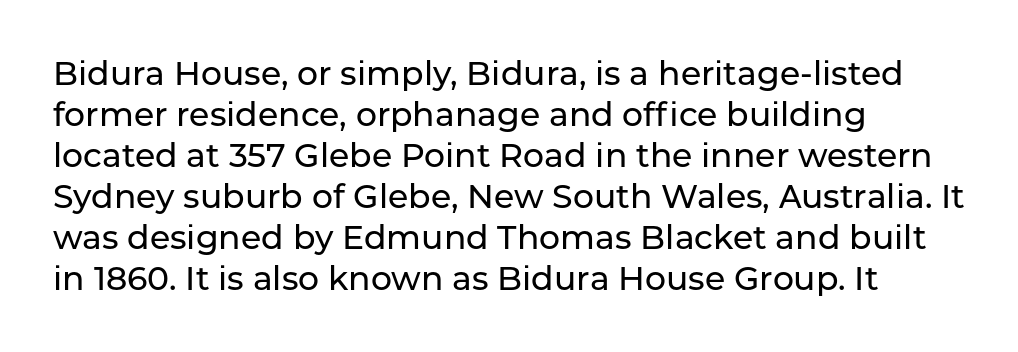
The image shows 33 px sans-serif type, upright; set left-aligned, line spacing 1.24x, normal letter spacing, not underlined; low stroke contrast and a medium x-height.
